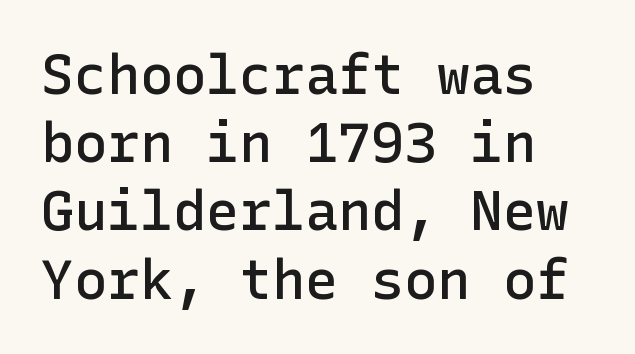
Compared with a centered layout, this one pins lines to the left instead. Spacing between characters is what you'd get straight out of the box. Heft: intermediate — a semibold. Tall strokes in this sample are plumb rather than angled. Unlike a traditional serif, this face leaves its strokes unadorned. The specimen omits any rule beneath the text block's lines.
